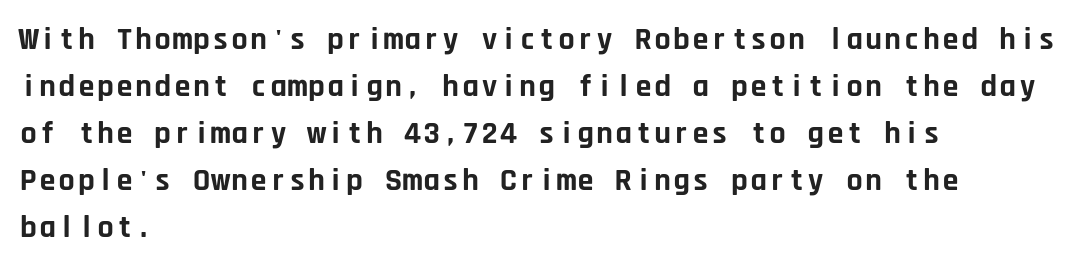
{"serif": "no", "italic": "no", "bold": "yes", "weight": "bold", "width": "normal", "stroke_contrast": "low", "x_height": "large", "monospaced": "yes", "underline": "no", "align": "left", "line_spacing": "normal", "line_spacing_ratio": 1.47, "letter_spacing": "normal", "letter_spacing_em": 0.0, "glyph_px": 32}
